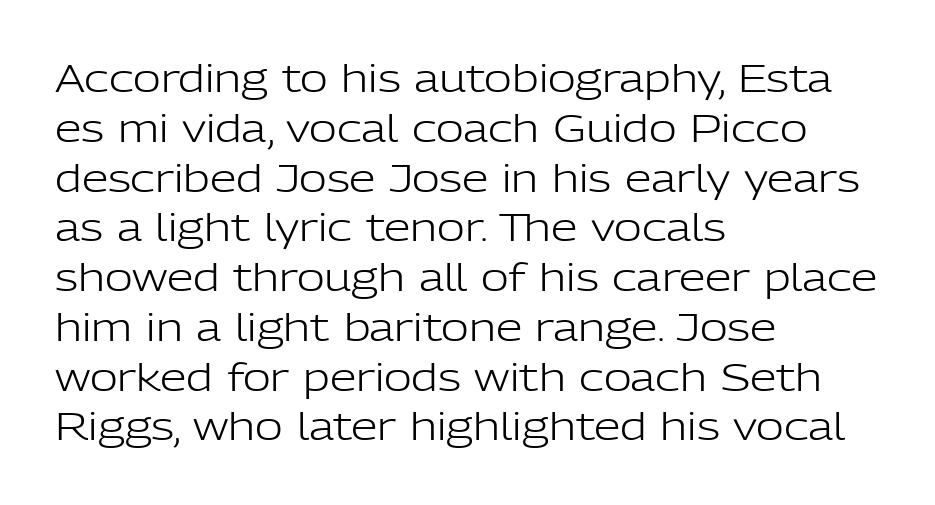
{"serif": "no", "italic": "no", "bold": "no", "weight": "light", "width": "normal", "stroke_contrast": "low", "x_height": "medium", "monospaced": "no", "underline": "no", "align": "left", "line_spacing": "normal", "line_spacing_ratio": 1.31, "letter_spacing": "normal", "letter_spacing_em": 0.0, "glyph_px": 38}
